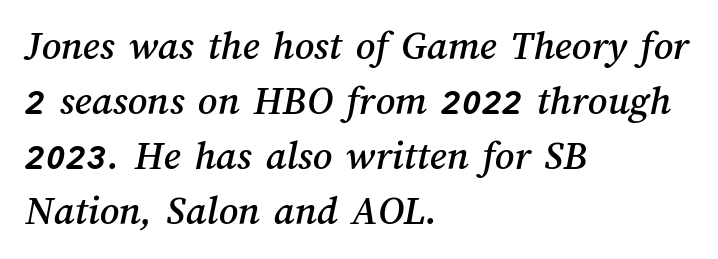
{"width": "normal", "stroke_contrast": "medium", "x_height": "medium", "monospaced": "no", "underline": "no", "align": "left", "line_spacing": "normal", "line_spacing_ratio": 1.31, "letter_spacing": "normal", "letter_spacing_em": 0.0, "glyph_px": 42}
